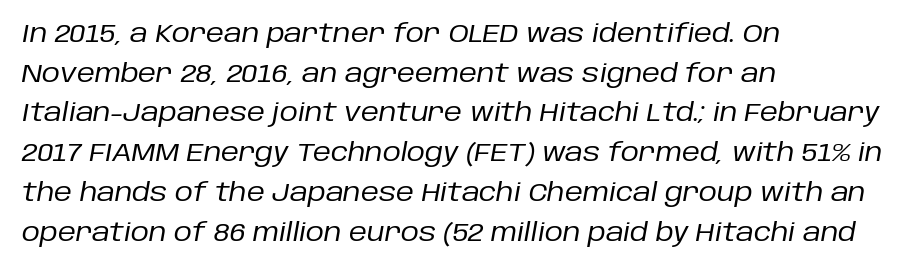
{"italic": "yes", "lean": "right", "slant_degrees": 10, "bold": "no", "underline": "no", "align": "left", "line_spacing": "normal", "line_spacing_ratio": 1.59, "letter_spacing": "normal", "letter_spacing_em": 0.0, "glyph_px": 25}
